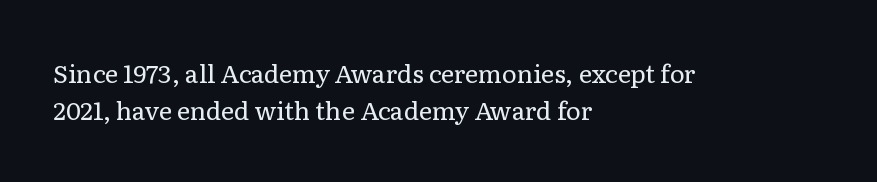
The image shows 25 px text type, upright; set left-aligned, normal line spacing (1.5x), normal letter spacing, not underlined.
